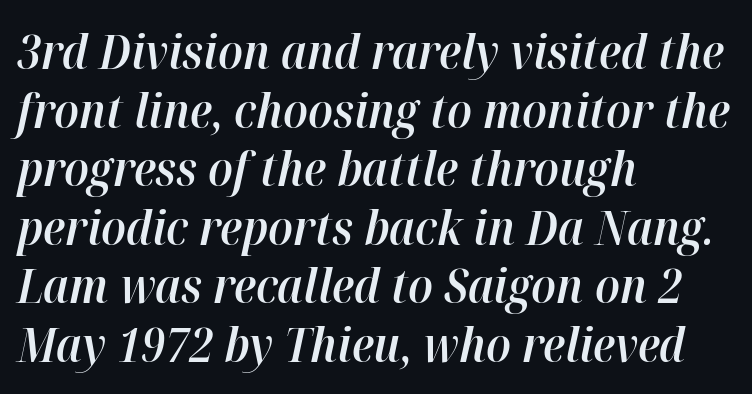
Proportional: the letters do not fall into vertical columns. Compared with typical body copy, the letter spacing here is the same. A bit beefed up — I'd call it semibold rather than bold. Line beginnings align vertically; line endings do not. Slanted lettering throughout. Descenders are the only things crossing below the line.
